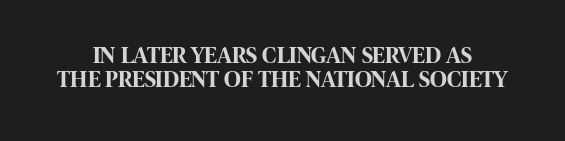
The strip under each line holds only bare page. Notice how the stems are strictly vertical — no italics here. Cramped leading. The letters are bold, with thick, heavy strokes. Students, note that the glyphs here touch the page at normal intervals.
